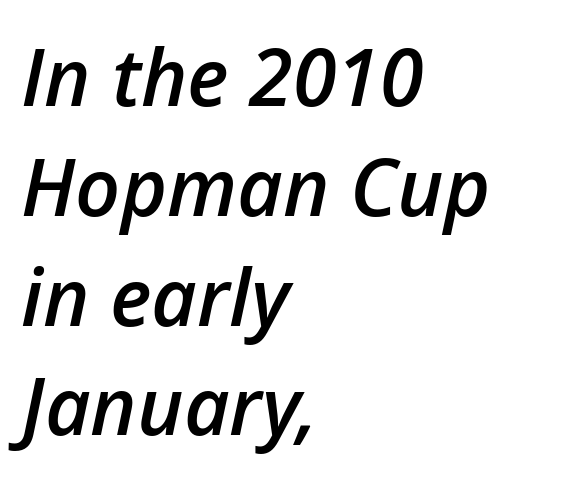
The image shows 79 px semibold type, italic (leaning right); set left-aligned, normal line spacing (1.39x), normal letter spacing, not underlined; low stroke contrast and a medium x-height.
